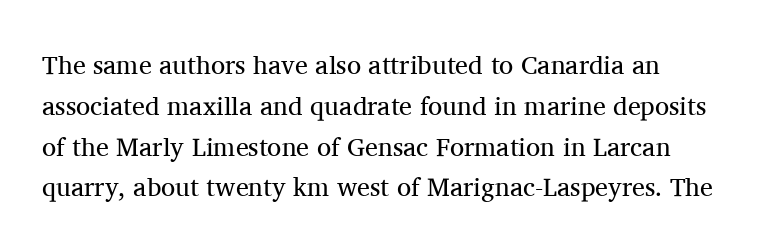
The image shows 26 px text type, upright; set normal line spacing (1.57x), normal letter spacing, not underlined.
